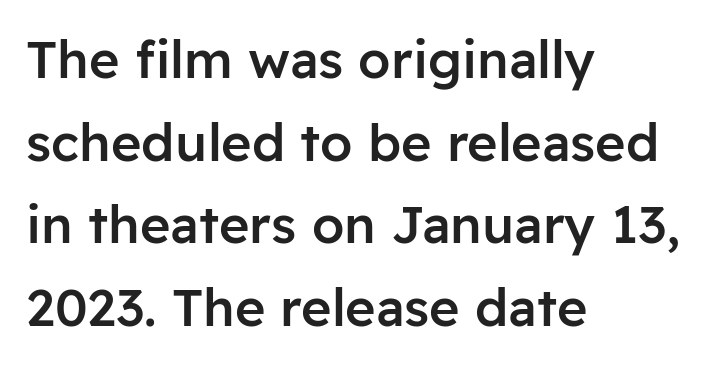
A classic flush-left, rag-right setting is used for this passage. Proportional: the letters do not fall into vertical columns. Clear beneath every line of the passage. Ordinary non-slanted type is in use. You can tell from the bare stems that sans-serif type was used.
